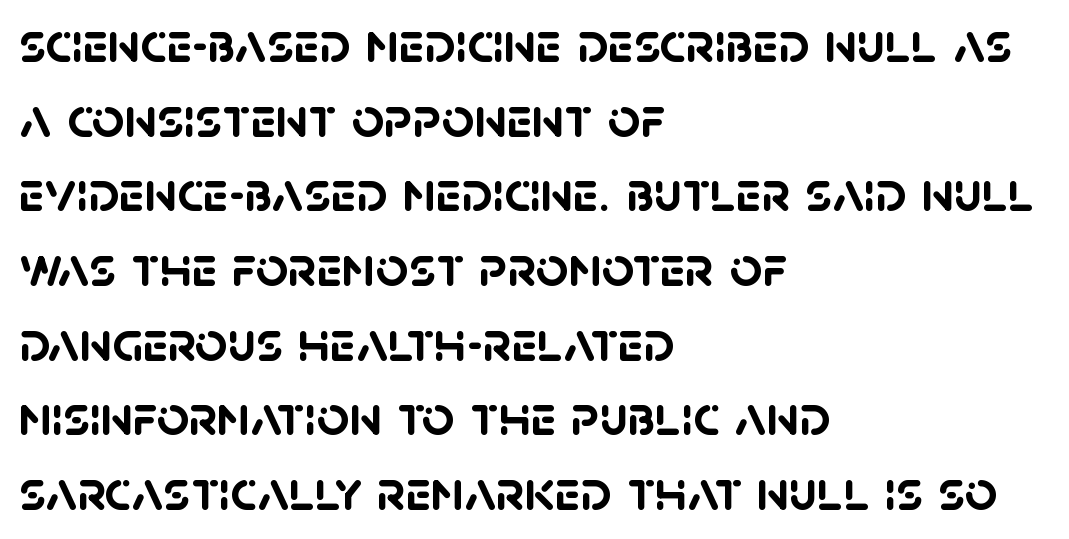
Q: Is the text bold? A: Yes.
Q: Is the typeface a serif or a sans-serif typeface? A: Sans-serif.
Q: Is the text underlined? A: No.
Q: How is the paragraph aligned? A: Left-aligned.
Q: Is the spacing between letters normal or unusually wide? A: Normal.
Q: Is the spacing between lines tight, normal or loose? A: Normal.
Q: Width (condensed, normal, or wide)? A: Normal.
Q: Stroke contrast? A: Low.
Q: x-height? A: Large.
Q: Monospaced? A: No.
